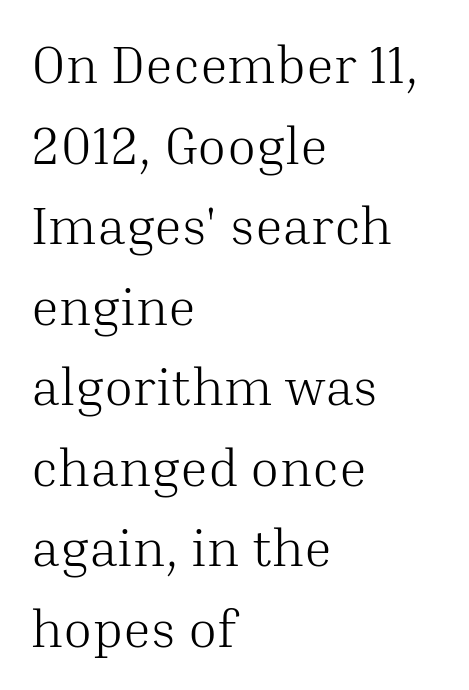
Q: Is the text bold? A: No.
Q: Is the text italic (slanted)? A: No, it is upright.
Q: Is the typeface a serif or a sans-serif typeface? A: Serif.
Q: Is the text underlined? A: No.
Q: How is the paragraph aligned? A: Left-aligned.
Q: Is the spacing between letters normal or unusually wide? A: Normal.
Q: Is the spacing between lines tight, normal or loose? A: Normal.
Q: Width (condensed, normal, or wide)? A: Normal.
Q: Stroke contrast? A: Medium.
Q: x-height? A: Medium.
Q: Monospaced? A: No.
